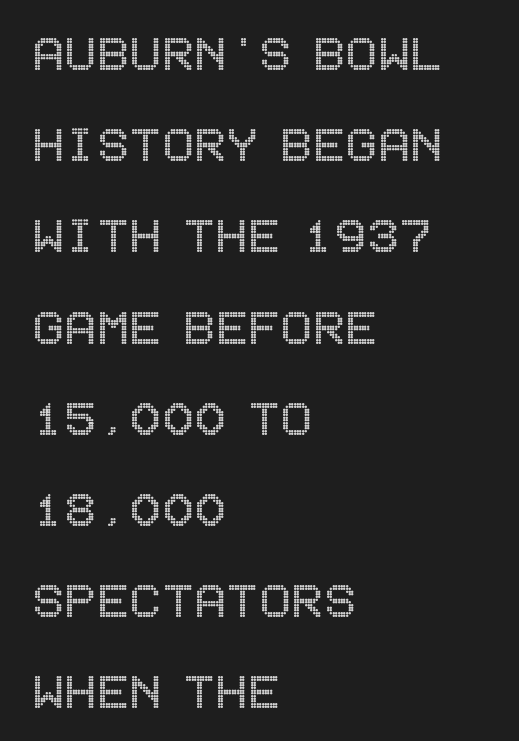
The compositor pushed each line to the left boundary. The strip under each line holds only bare page. Letter spacing: default. Vertical spacing — default. Tall strokes in this sample are plumb rather than angled.
